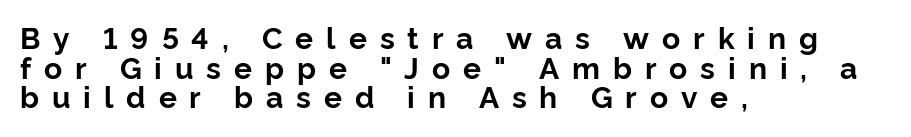
Q: Is the text bold? A: Yes.
Q: Is the text italic (slanted)? A: No, it is upright.
Q: Is the typeface a serif or a sans-serif typeface? A: Sans-serif.
Q: Is the text underlined? A: No.
Q: How is the paragraph aligned? A: Left-aligned.
Q: Is the spacing between letters normal or unusually wide? A: Unusually wide.
Q: Is the spacing between lines tight, normal or loose? A: Tight.
Q: Width (condensed, normal, or wide)? A: Normal.
Q: Stroke contrast? A: Low.
Q: x-height? A: Medium.
Q: Monospaced? A: No.
